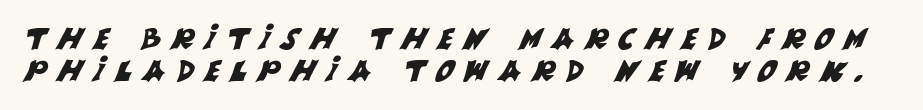
The image shows 29 px sans-serif type; set tight line spacing (1.09x), unusually wide letter spacing (+0.38 em), not underlined; medium stroke contrast and a large x-height.
